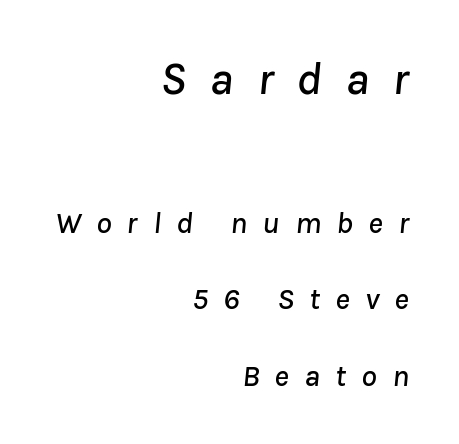
Q: Is the text italic (slanted)? A: Yes, it leans right by about 8 degrees.
Q: Is the text underlined? A: No.
Q: How is the paragraph aligned? A: Right-aligned.
Q: Is the spacing between letters normal or unusually wide? A: Unusually wide.
Q: Is the spacing between lines tight, normal or loose? A: Loose.
Q: Which block of text is set in a larger size, the first (top) or the second (bottom)? A: The first (top) one.
Q: Width (condensed, normal, or wide)? A: Normal.
Q: Stroke contrast? A: Low.
Q: x-height? A: Medium.
Q: Monospaced? A: No.
